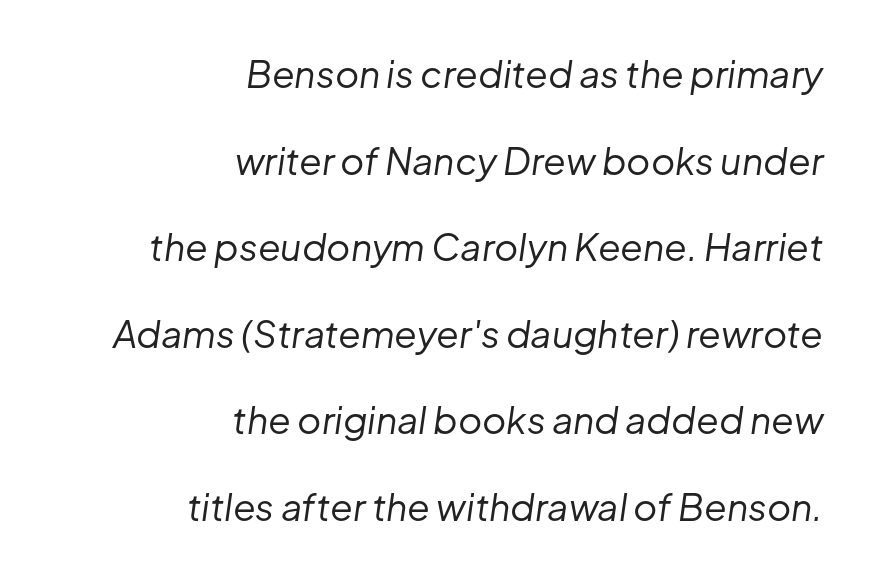
The space between consecutive lines is lavish. If you drew a ruler down the right edge, every line would touch it. The strokes carry an ordinary text weight at most. The letters sit at their default tracking, neither squeezed nor spread. The passage shown leans; its letterforms are oblique.
